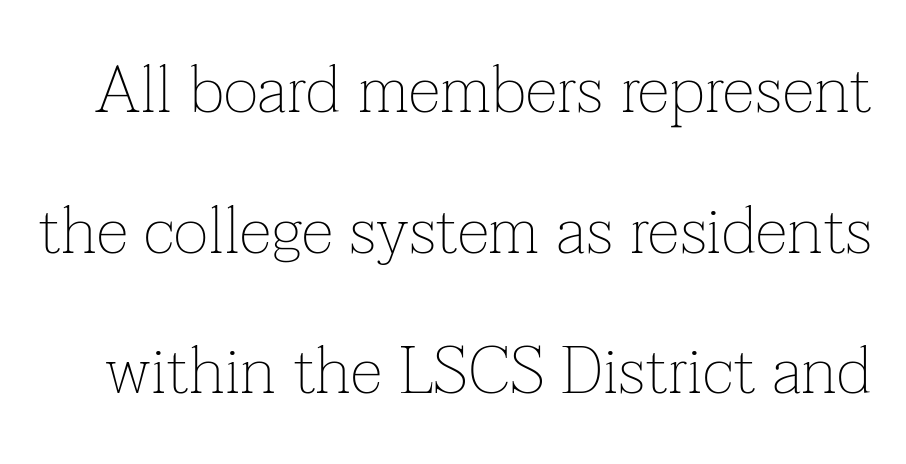
Q: Is the text bold? A: No.
Q: Is the text italic (slanted)? A: No, it is upright.
Q: Is the typeface a serif or a sans-serif typeface? A: Serif.
Q: Is the text underlined? A: No.
Q: Is the spacing between letters normal or unusually wide? A: Normal.
Q: Is the spacing between lines tight, normal or loose? A: Loose.
Q: Width (condensed, normal, or wide)? A: Normal.
Q: Stroke contrast? A: Low.
Q: x-height? A: Medium.
Q: Monospaced? A: No.
